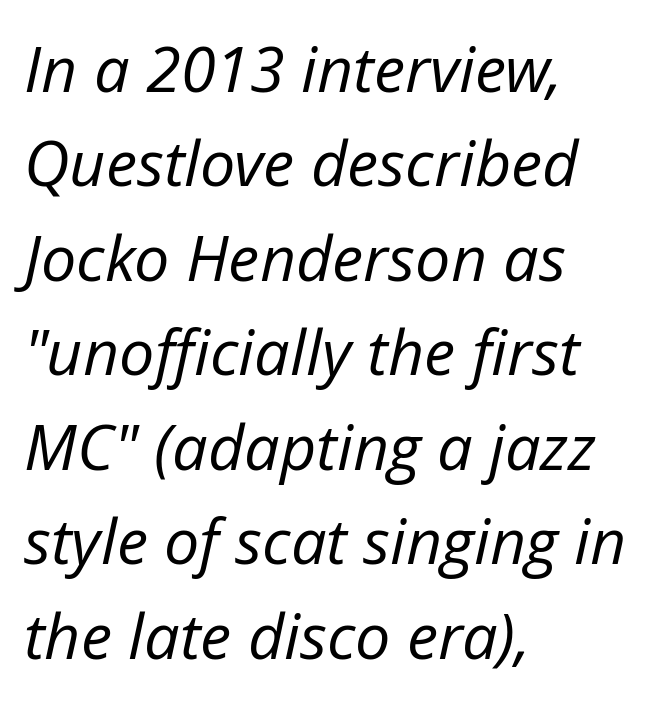
{"italic": "yes", "lean": "right", "slant_degrees": 12, "bold": "no", "weight": "regular", "width": "normal", "stroke_contrast": "low", "x_height": "medium", "monospaced": "no", "underline": "no", "align": "left", "line_spacing": "normal", "line_spacing_ratio": 1.5, "letter_spacing": "normal", "letter_spacing_em": 0.0, "glyph_px": 63}
